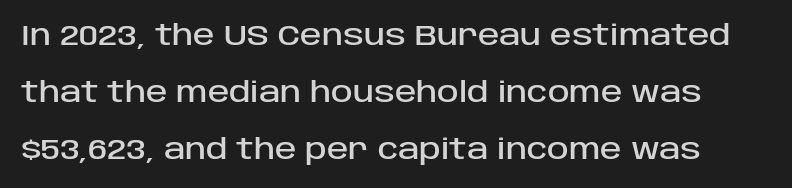
{"serif": "no", "italic": "no", "width": "normal", "stroke_contrast": "low", "x_height": "large", "monospaced": "no", "underline": "no", "line_spacing": "loose", "line_spacing_ratio": 1.97, "letter_spacing": "normal", "letter_spacing_em": 0.0, "glyph_px": 29}
